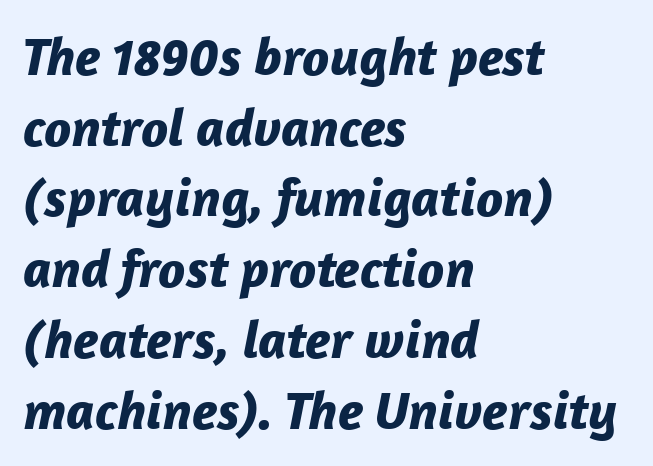
Q: Is the text bold? A: Yes.
Q: Is the text italic (slanted)? A: Yes, it leans right by about 12 degrees.
Q: Is the text underlined? A: No.
Q: How is the paragraph aligned? A: Left-aligned.
Q: Is the spacing between letters normal or unusually wide? A: Normal.
Q: Is the spacing between lines tight, normal or loose? A: Normal.
Q: Width (condensed, normal, or wide)? A: Normal.
Q: Stroke contrast? A: Low.
Q: x-height? A: Medium.
Q: Monospaced? A: No.
